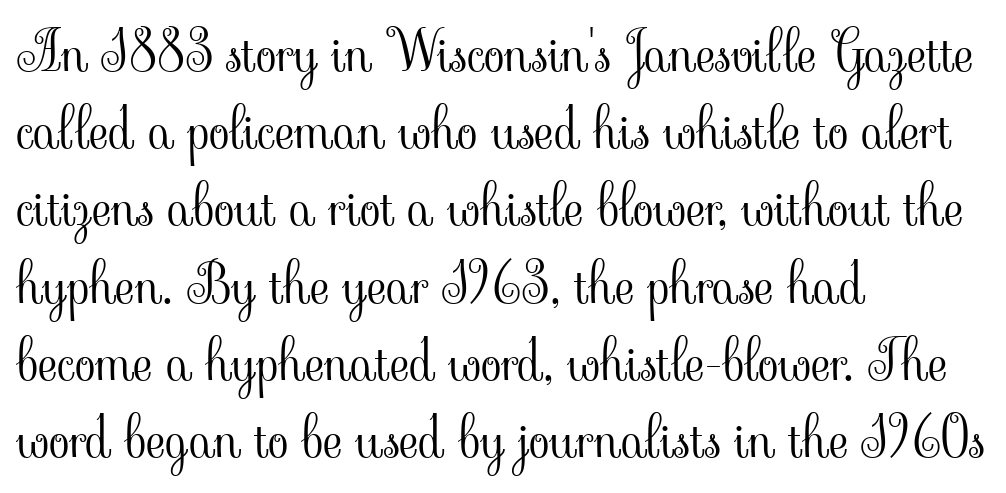
The image shows 54 px light serif type, upright; set left-aligned, normal line spacing (1.43x), normal letter spacing, not underlined; low stroke contrast and a small x-height.
